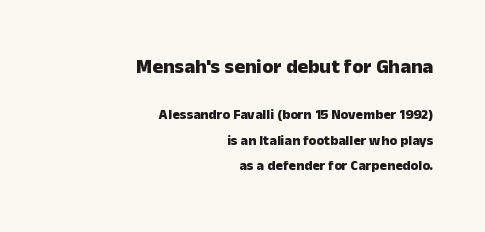
Q: Is the text bold? A: Yes.
Q: Is the text italic (slanted)? A: No, it is upright.
Q: Is the text underlined? A: No.
Q: How is the paragraph aligned? A: Right-aligned.
Q: Is the spacing between letters normal or unusually wide? A: Normal.
Q: Which block of text is set in a larger size, the first (top) or the second (bottom)? A: The first (top) one.
